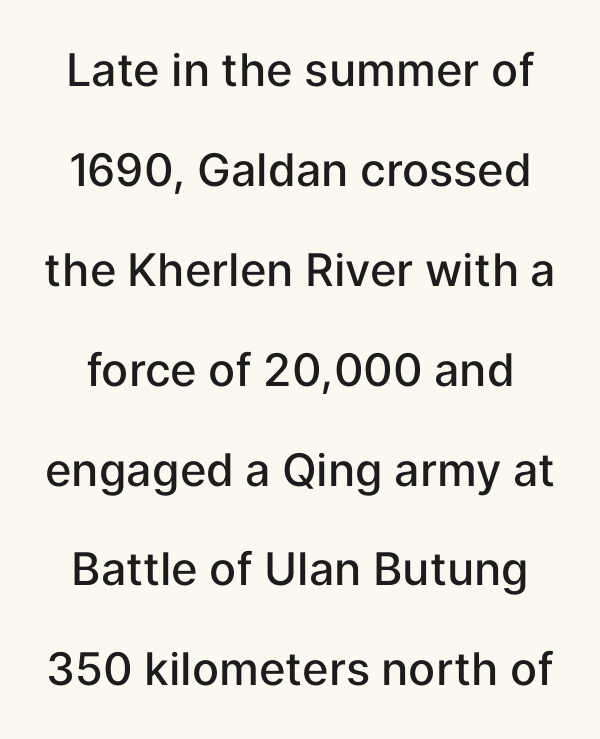
These lines are composed in type without serifs. Proportional: the letters do not fall into vertical columns. Tracking value appears to be zero — textbook default spacing. Decoration check: the copy has no underline. Tall strokes in this sample are plumb rather than angled. What's the leading like? Stretched, with rows far apart.
